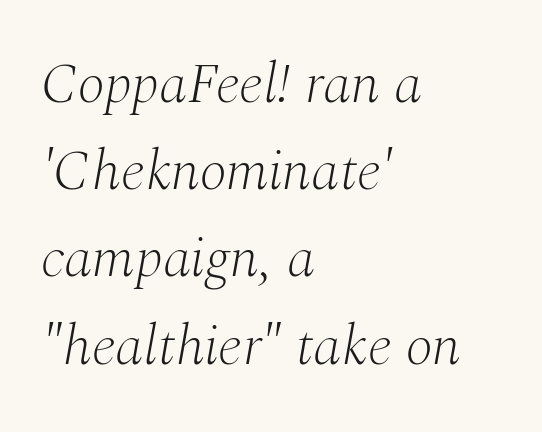
Q: Is the text bold? A: No.
Q: Is the text italic (slanted)? A: Yes, it leans right by about 10 degrees.
Q: Is the typeface a serif or a sans-serif typeface? A: Serif.
Q: Is the text underlined? A: No.
Q: How is the paragraph aligned? A: Left-aligned.
Q: Is the spacing between letters normal or unusually wide? A: Normal.
Q: Is the spacing between lines tight, normal or loose? A: Normal.
Q: Width (condensed, normal, or wide)? A: Normal.
Q: Stroke contrast? A: Medium.
Q: x-height? A: Medium.
Q: Monospaced? A: No.
